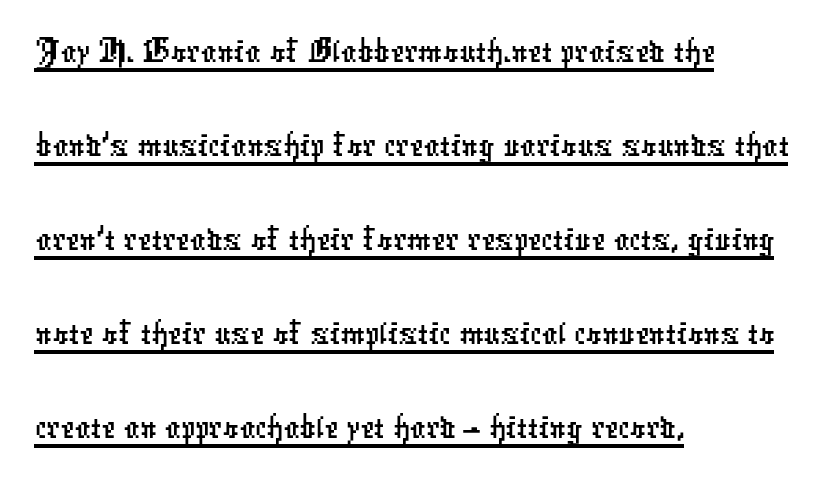
The image shows 77 px condensed sans-serif type; set left-aligned, line spacing 1.22x, normal letter spacing, underlined; low stroke contrast and a medium x-height.
